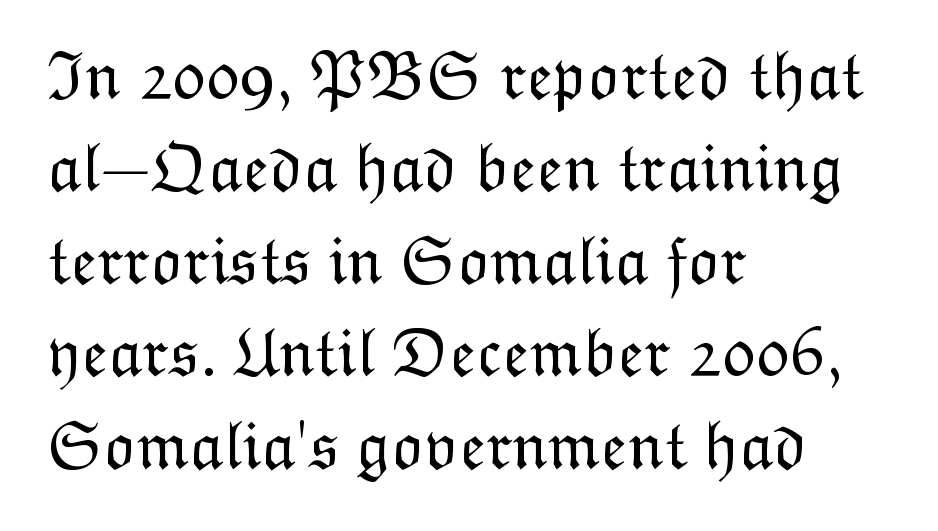
The image shows 68 px light type, upright; set left-aligned, normal line spacing (1.36x), normal letter spacing, not underlined; low stroke contrast and a medium x-height.
